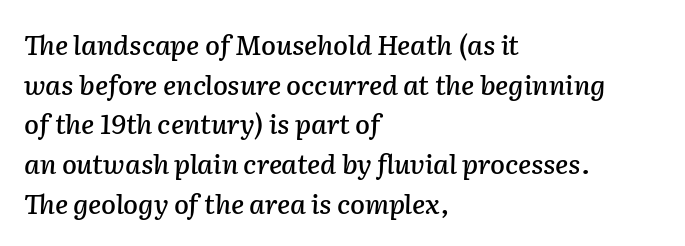
The image shows 27 px text type, italic (leaning right); set left-aligned, normal line spacing (1.47x), normal letter spacing, not underlined.
